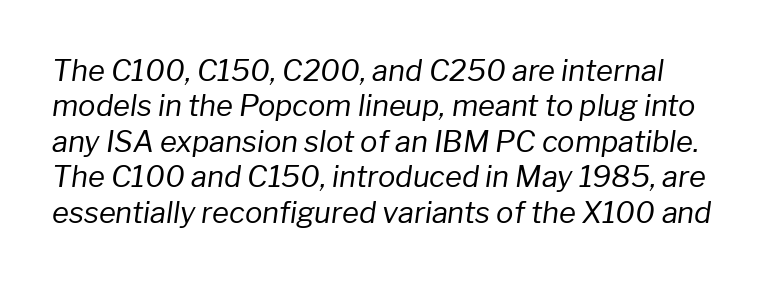
{"italic": "yes", "lean": "right", "slant_degrees": 8, "bold": "no", "weight": "regular", "width": "normal", "stroke_contrast": "low", "x_height": "medium", "monospaced": "no", "underline": "no", "line_spacing_ratio": 1.22, "letter_spacing": "normal", "letter_spacing_em": 0.0, "glyph_px": 29}
